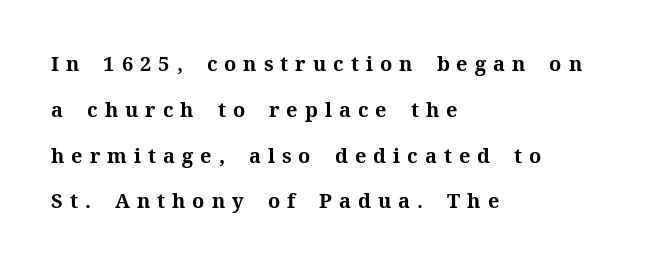
{"italic": "no", "bold": "yes", "underline": "no", "align": "left", "line_spacing": "loose", "line_spacing_ratio": 2.29, "letter_spacing": "wide", "letter_spacing_em": 0.35, "glyph_px": 20}
